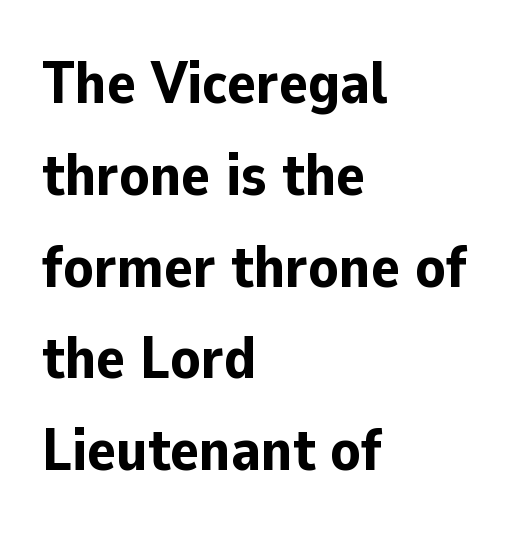
Nobody drew a line under any word here. Heft: maximum for text — a bold. Characters remain perfectly vertical along every line. Rows of type keep a routine distance in the vertical direction. The typeface chosen for these lines omits serifs.
